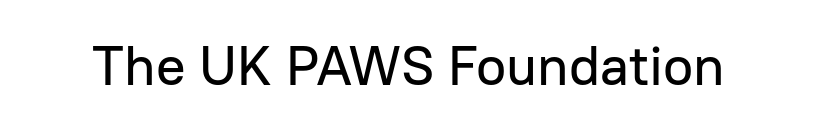
Q: Is the text italic (slanted)? A: No, it is upright.
Q: Is the typeface a serif or a sans-serif typeface? A: Sans-serif.
Q: Is the text underlined? A: No.
Q: Is the spacing between letters normal or unusually wide? A: Normal.
Q: Width (condensed, normal, or wide)? A: Normal.
Q: Stroke contrast? A: Low.
Q: x-height? A: Medium.
Q: Monospaced? A: No.
